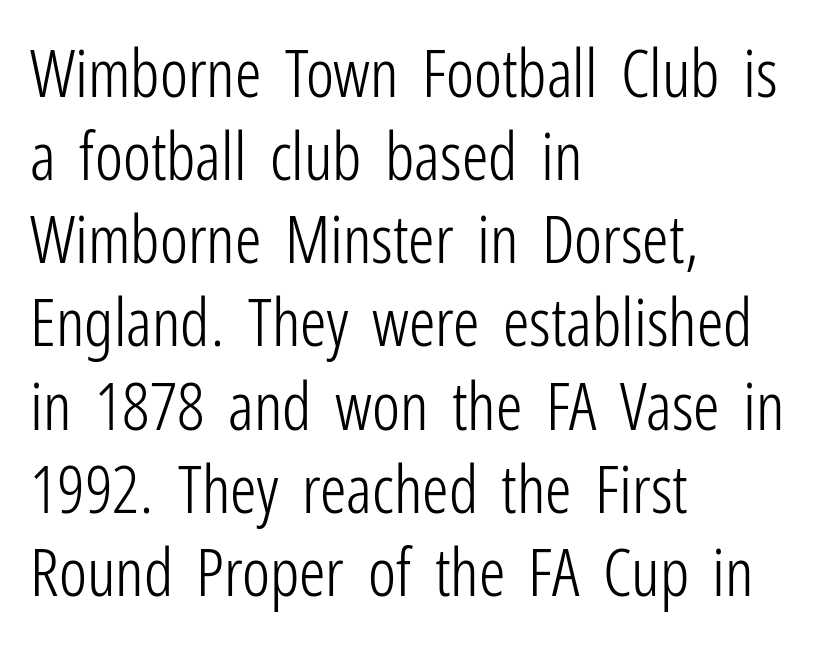
{"serif": "no", "italic": "no", "bold": "no", "weight": "light", "width": "condensed", "stroke_contrast": "low", "x_height": "medium", "monospaced": "no", "underline": "no", "align": "left", "line_spacing": "normal", "line_spacing_ratio": 1.26, "letter_spacing": "normal", "letter_spacing_em": 0.0, "glyph_px": 66}
